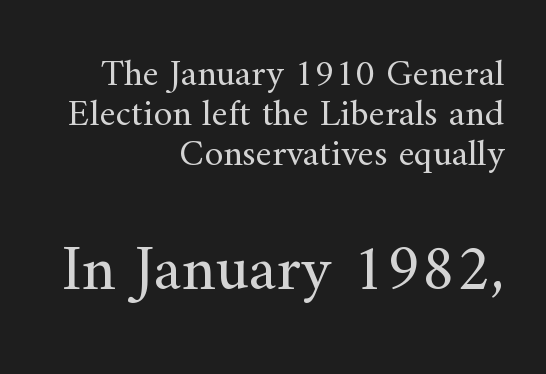
Which margin do the lines hug? The right one — the left edge is uneven. The letterforms sit at book weight or below. Honestly, the letter spacing is just normal — you wouldn't notice it. Posture: vertical. Honestly, the rows look squashed on top of each other. This sample uses a serif face.
